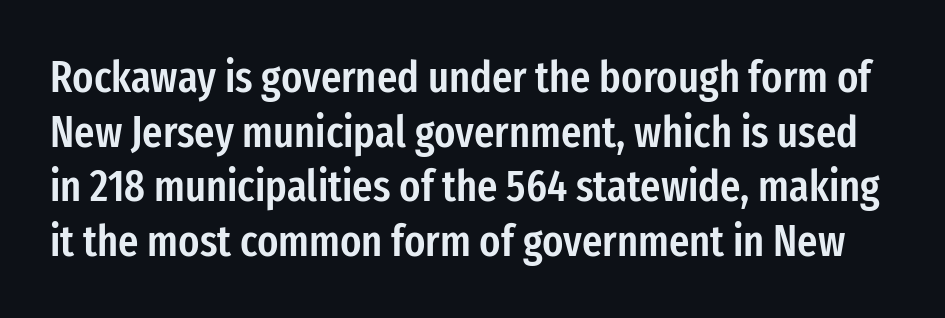
The image shows 44 px semibold, condensed sans-serif type, upright; set line spacing 1.24x, normal letter spacing, not underlined; low stroke contrast and a medium x-height.
